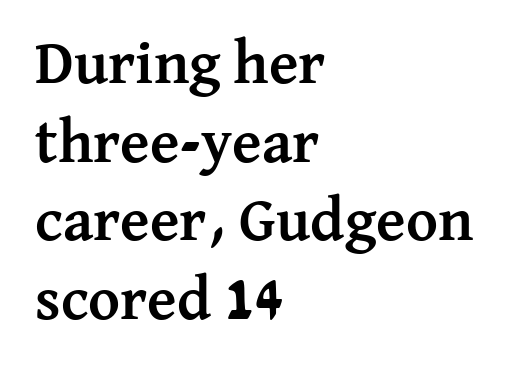
{"serif": "yes", "italic": "no", "bold": "yes", "weight": "semibold", "width": "normal", "stroke_contrast": "medium", "x_height": "medium", "monospaced": "no", "underline": "no", "align": "left", "line_spacing": "normal", "line_spacing_ratio": 1.29, "letter_spacing": "normal", "letter_spacing_em": 0.0, "glyph_px": 61}
